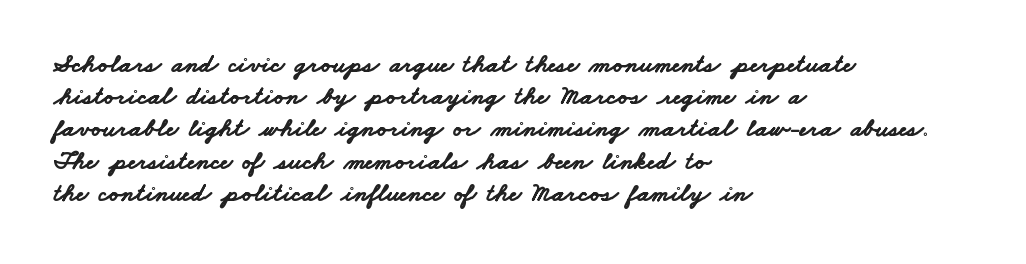
{"bold": "yes", "underline": "no", "align": "left", "line_spacing_ratio": 1.24, "letter_spacing": "normal", "letter_spacing_em": 0.0, "glyph_px": 26}
